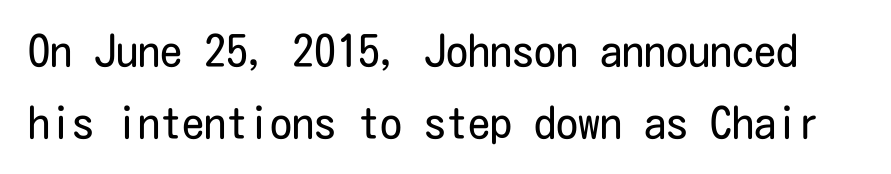
In terms of letterspacing, this is plain default setting. Weight class: somewhere from thin through regular. Descenders are the only things crossing below the line. Baseline-to-baseline distance is the conventional proportion of letter height. Grotesque or geometric, the face here clearly has no serifs.
